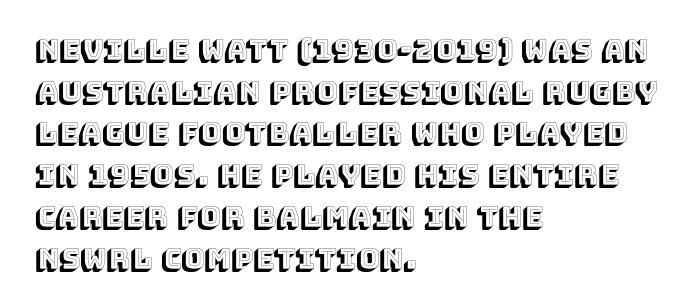
The image shows 28 px text type, upright; set left-aligned, normal line spacing (1.49x), normal letter spacing, not underlined; a large x-height.
